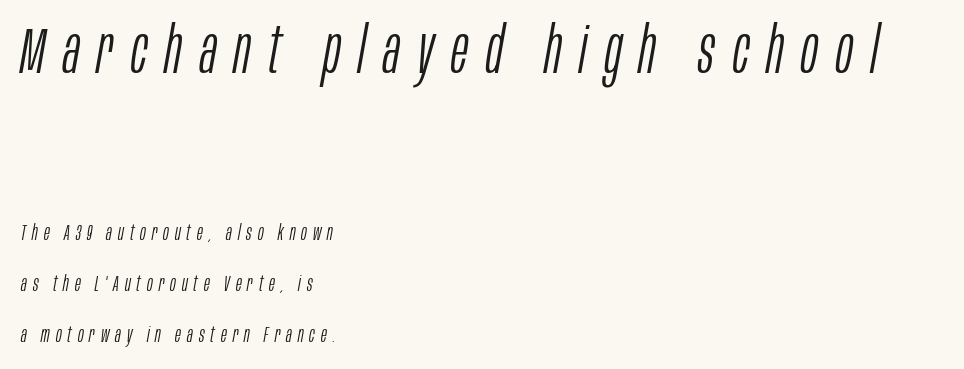
{"italic": "yes", "lean": "right", "slant_degrees": 10, "bold": "no", "weight": "light", "width": "condensed", "stroke_contrast": "low", "x_height": "large", "monospaced": "no", "underline": "no", "align": "left", "line_spacing": "loose", "line_spacing_ratio": 2.3, "letter_spacing": "wide", "letter_spacing_em": 0.27, "larger_block": "first", "size_ratio": 2.95, "glyph_px": 65}
